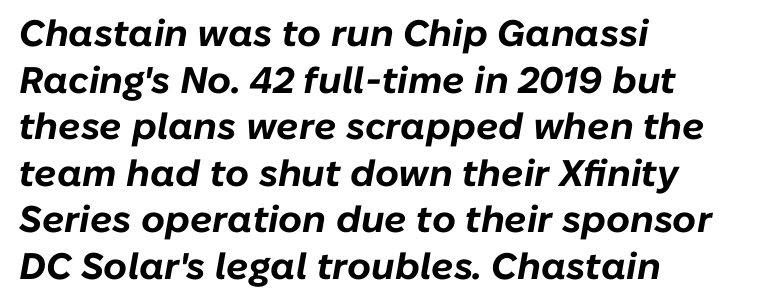
{"italic": "yes", "lean": "right", "slant_degrees": 10, "bold": "yes", "weight": "bold", "width": "normal", "stroke_contrast": "low", "x_height": "medium", "monospaced": "no", "underline": "no", "align": "left", "line_spacing": "normal", "line_spacing_ratio": 1.26, "letter_spacing": "normal", "letter_spacing_em": 0.0, "glyph_px": 37}
